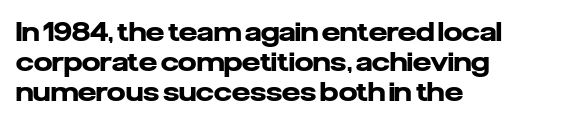
{"italic": "no", "bold": "yes", "underline": "no", "align": "left", "line_spacing": "tight", "line_spacing_ratio": 1.15, "letter_spacing": "normal", "letter_spacing_em": 0.0, "glyph_px": 26}
